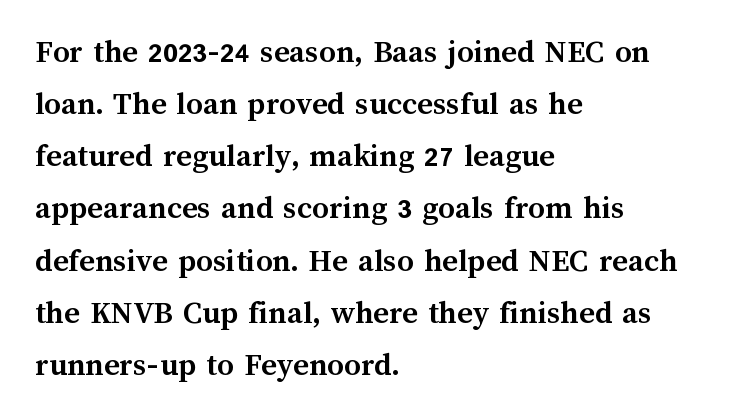
This sample uses an upright cut, with every glyph sitting square on the baseline. The lines in this sample share a left origin and differ only in where they stop. The designer left line spacing at the default. Is this a fixed-width face? No — the glyphs have proportional, varying widths. The horizontal fit of the characters is conventional and even.
